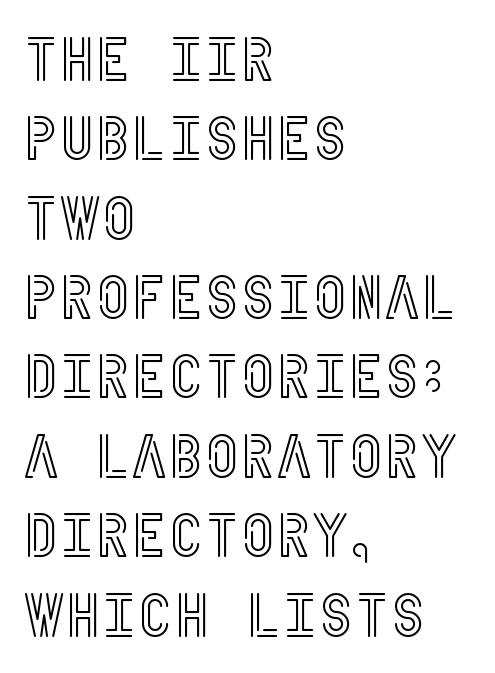
The image shows 62 px condensed type, upright; set left-aligned, normal line spacing (1.28x), normal letter spacing, not underlined; a large x-height.
